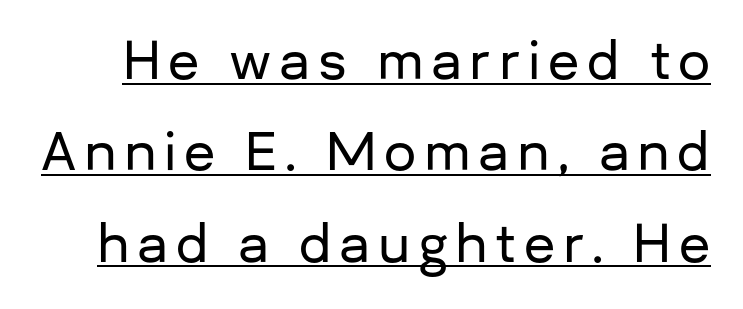
{"serif": "no", "italic": "no", "width": "normal", "stroke_contrast": "low", "x_height": "medium", "monospaced": "no", "underline": "yes", "line_spacing_ratio": 1.79, "glyph_px": 51}
